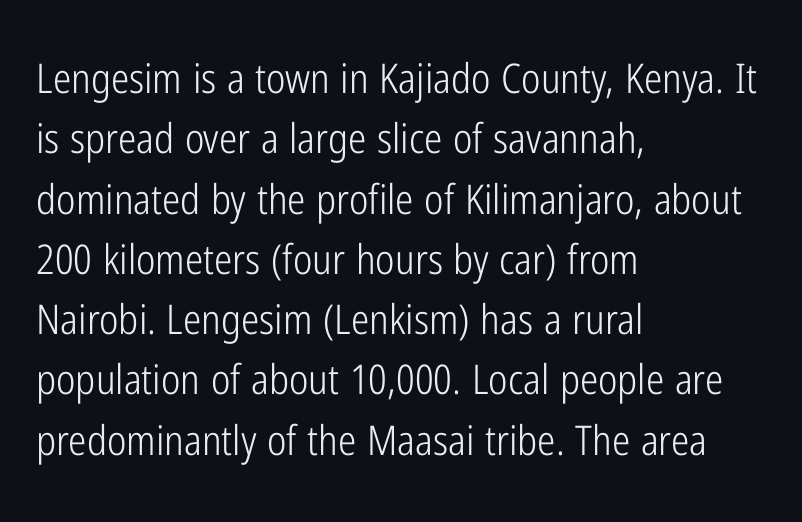
Q: Is the text bold? A: No.
Q: Is the text italic (slanted)? A: No, it is upright.
Q: Is the typeface a serif or a sans-serif typeface? A: Sans-serif.
Q: Is the text underlined? A: No.
Q: How is the paragraph aligned? A: Left-aligned.
Q: Is the spacing between letters normal or unusually wide? A: Normal.
Q: Is the spacing between lines tight, normal or loose? A: Normal.
Q: Width (condensed, normal, or wide)? A: Condensed.
Q: Stroke contrast? A: Low.
Q: x-height? A: Medium.
Q: Monospaced? A: No.
